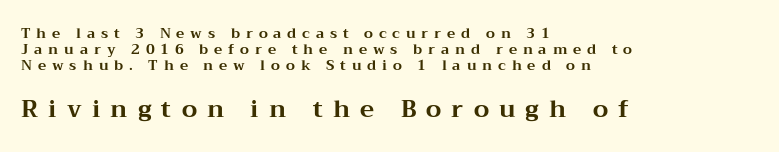
Typesetter's note — lower block bumped up in size, upper block left smaller. Reading down the block, your eye returns to a fixed left position each line. The lettering stays uniformly vertical, giving the passage a roman look. The lines are packed closely together with very little leading. Glyph-to-glyph distance is far greater than everyday printed text.
